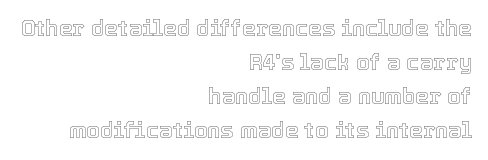
{"italic": "no", "underline": "no", "align": "right", "line_spacing": "normal", "line_spacing_ratio": 1.55, "letter_spacing": "normal", "letter_spacing_em": 0.0, "glyph_px": 22}
